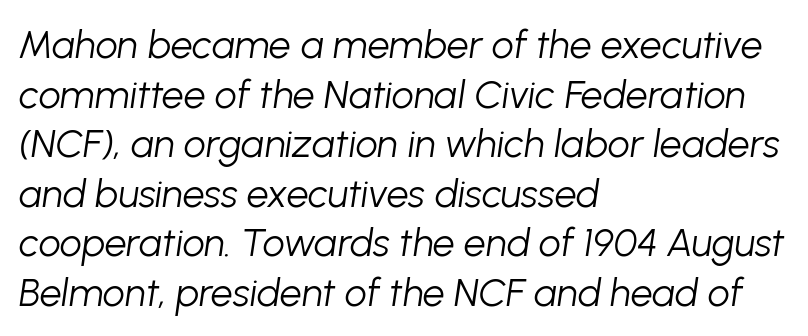
Q: Is the text bold? A: No.
Q: Is the text italic (slanted)? A: Yes, it leans right by about 8 degrees.
Q: Is the text underlined? A: No.
Q: How is the paragraph aligned? A: Left-aligned.
Q: Is the spacing between letters normal or unusually wide? A: Normal.
Q: Is the spacing between lines tight, normal or loose? A: Normal.
Q: Width (condensed, normal, or wide)? A: Normal.
Q: Stroke contrast? A: Low.
Q: x-height? A: Medium.
Q: Monospaced? A: No.
